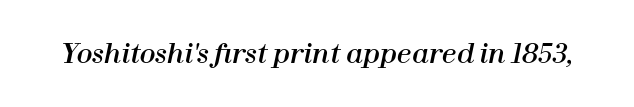
Nothing unusual about the tracking: characters are spaced as the font intends. The area under the type is left untouched. The glyphs look as if they've been sheared to an angle.
